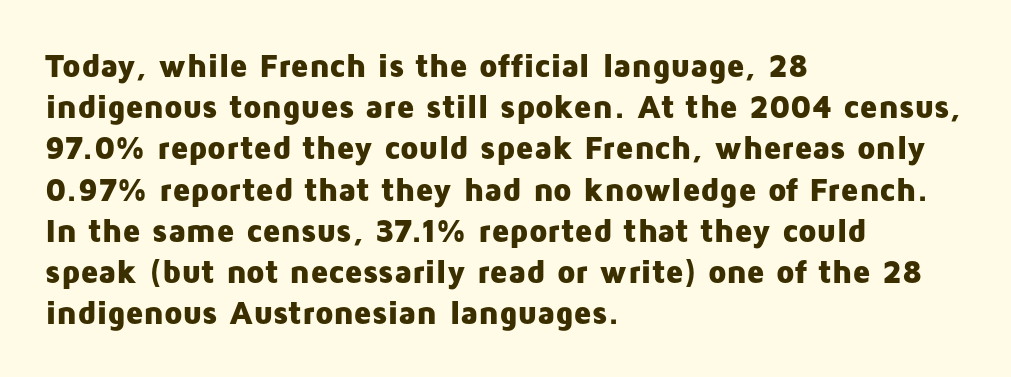
Q: Is the text bold? A: Yes.
Q: Is the text italic (slanted)? A: No, it is upright.
Q: Is the typeface a serif or a sans-serif typeface? A: Sans-serif.
Q: Is the text underlined? A: No.
Q: How is the paragraph aligned? A: Left-aligned.
Q: Is the spacing between letters normal or unusually wide? A: Normal.
Q: Is the spacing between lines tight, normal or loose? A: Normal.
Q: Width (condensed, normal, or wide)? A: Normal.
Q: Stroke contrast? A: Low.
Q: x-height? A: Medium.
Q: Monospaced? A: No.
